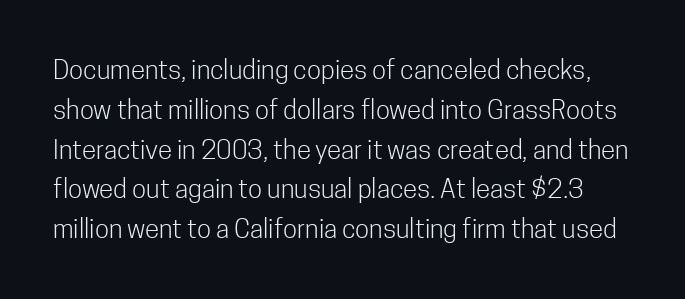
Letters have the restrained weight of plain body copy at most. Is there much room between lines? A standard amount, neither cramped nor airy. The foot of each line stays bare and open. A typesetter would call this zero additional tracking. The letters stand straight up with perfectly vertical stems.
